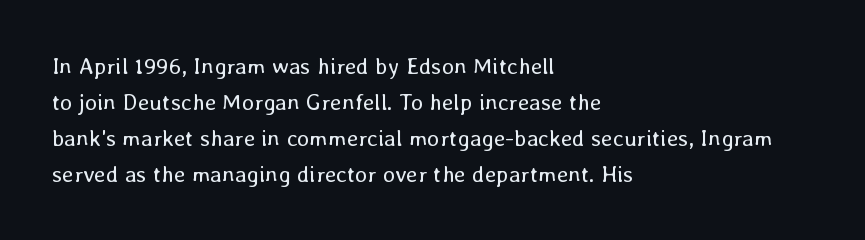
The foot of each line stays bare and open. It's the straight-up-and-down kind of type. The gaps between neighbouring characters are ordinary and unremarkable. A normal amount of white space separates one row of letters from the next. Typeset ragged right — the left edge is the straight one. Is the stroke heavy? The answer is a plain regular-or-lighter.
